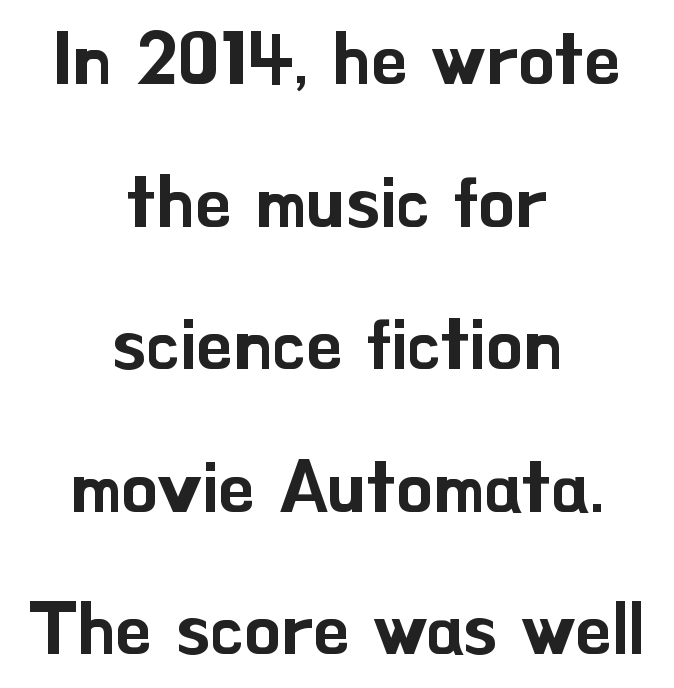
The image shows 72 px sans-serif type, upright; set centered, loose line spacing (1.98x), normal letter spacing, not underlined; low stroke contrast and a small x-height.
